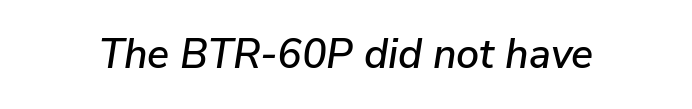
The image shows 41 px text type, italic (leaning right); set normal letter spacing, not underlined; low stroke contrast and a medium x-height.
